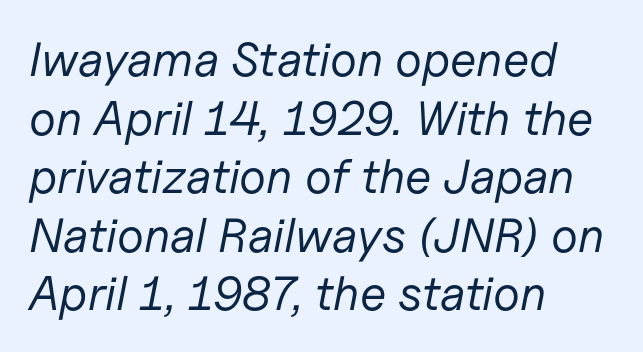
The image shows 48 px regular-weight type, italic (leaning right); set left-aligned, line spacing 1.22x, normal letter spacing, not underlined; low stroke contrast and a medium x-height.
